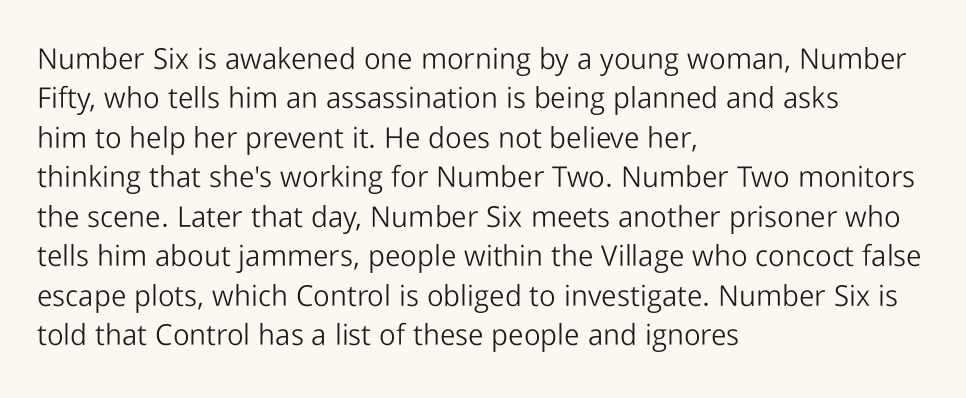
The image shows 29 px light sans-serif type, upright; set left-aligned, normal line spacing (1.36x), normal letter spacing, not underlined; low stroke contrast and a medium x-height.
